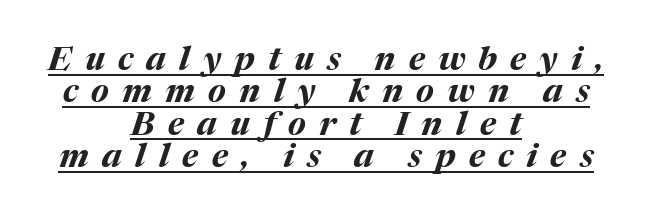
Do the characters align in a grid? No, the font is proportional. Chunky letters — that's bold for sure. The specimen includes a rule beneath the text block's lines. Looking at the ascenders, they clearly lean.
